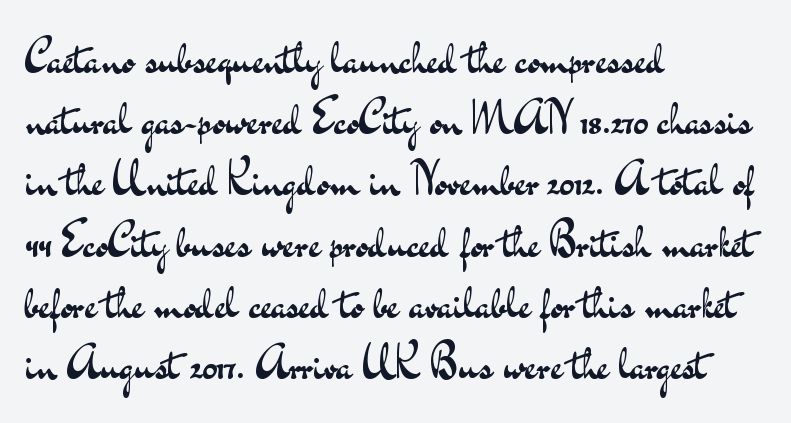
Stroke terminals: plain, sans-serif. The letters sit at their default tracking, neither squeezed nor spread. The baseline area is clear.
